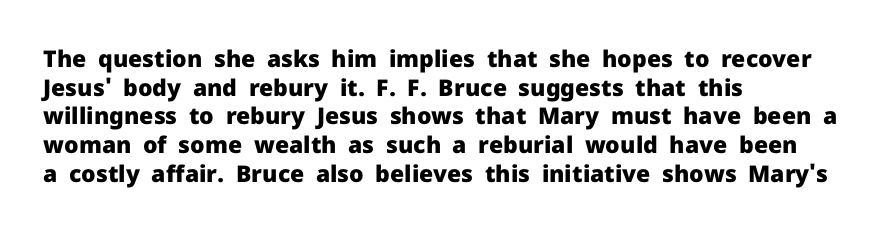
{"italic": "no", "bold": "yes", "underline": "no", "align": "left", "line_spacing": "normal", "line_spacing_ratio": 1.25, "letter_spacing": "normal", "letter_spacing_em": 0.0, "glyph_px": 23}
